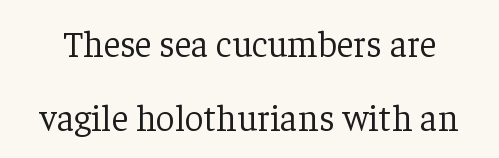
Q: Is the text bold? A: No.
Q: Is the text italic (slanted)? A: No, it is upright.
Q: Is the typeface a serif or a sans-serif typeface? A: Serif.
Q: Is the text underlined? A: No.
Q: Is the spacing between letters normal or unusually wide? A: Normal.
Q: Is the spacing between lines tight, normal or loose? A: Loose.
Q: Width (condensed, normal, or wide)? A: Normal.
Q: Stroke contrast? A: Low.
Q: x-height? A: Medium.
Q: Monospaced? A: No.
